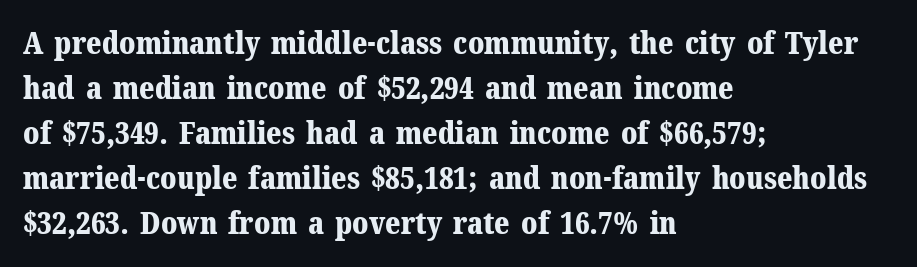
{"serif": "yes", "italic": "no", "bold": "yes", "weight": "bold", "width": "normal", "stroke_contrast": "medium", "x_height": "medium", "monospaced": "no", "underline": "no", "align": "left", "line_spacing": "normal", "line_spacing_ratio": 1.45, "letter_spacing": "normal", "letter_spacing_em": 0.0, "glyph_px": 31}
